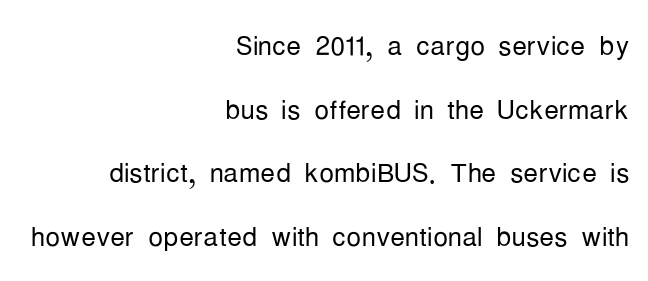
Q: Is the text bold? A: No.
Q: Is the text italic (slanted)? A: No, it is upright.
Q: Is the typeface a serif or a sans-serif typeface? A: Sans-serif.
Q: Is the text underlined? A: No.
Q: How is the paragraph aligned? A: Right-aligned.
Q: Is the spacing between letters normal or unusually wide? A: Normal.
Q: Width (condensed, normal, or wide)? A: Condensed.
Q: Stroke contrast? A: Low.
Q: x-height? A: Medium.
Q: Monospaced? A: No.
